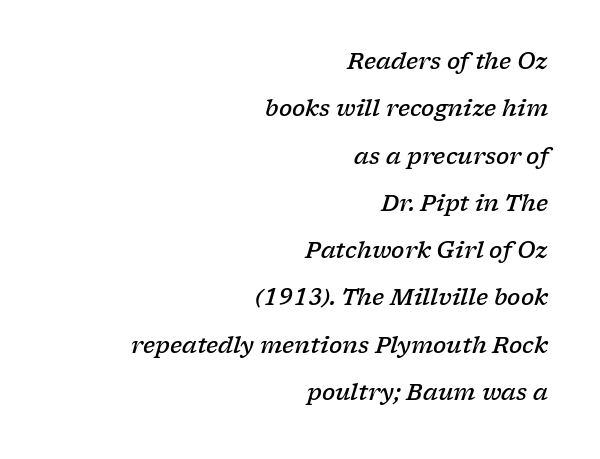
The image shows 22 px text type, italic (leaning right); set right-aligned, loose line spacing (2.15x), normal letter spacing, not underlined.
